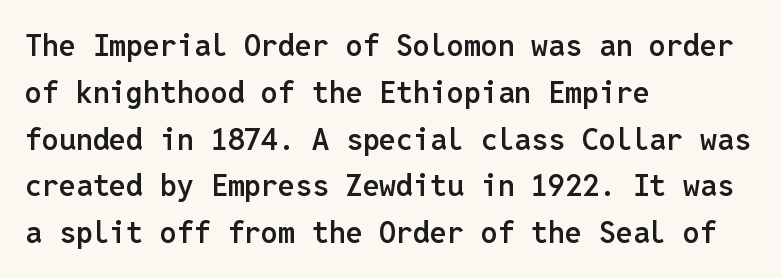
The image shows 30 px semibold sans-serif type, upright, monospaced; set left-aligned, normal line spacing (1.56x), normal letter spacing, not underlined; low stroke contrast and a medium x-height.
